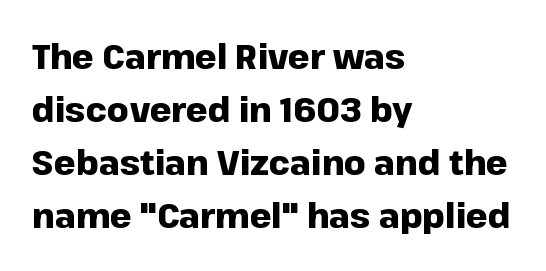
The image shows 34 px heavy sans-serif type, upright; set left-aligned, normal line spacing (1.56x), normal letter spacing, not underlined; low stroke contrast and a medium x-height.
